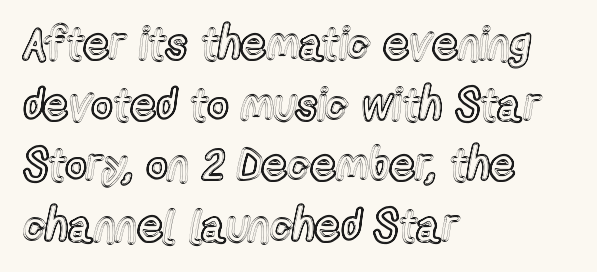
Words float on clear page, feet unadorned. Line spacing here is normal. Tracking value appears to be zero — textbook default spacing. Note the varied advance widths — an 'i' is clearly narrower than an 'm'. Typeset ragged right — the left edge is the straight one.
